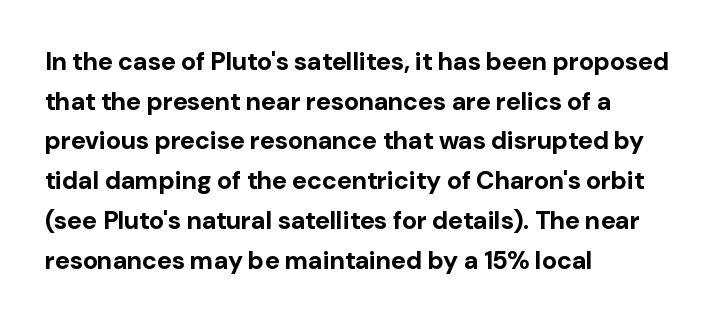
The image shows 25 px bold type, upright; set left-aligned, normal line spacing (1.59x), normal letter spacing, not underlined.
